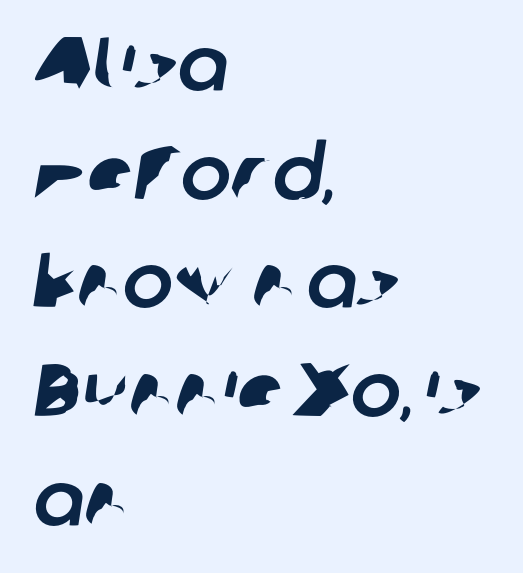
This rendering leaves character spacing at its baseline value. Stroke terminals: plain, sans-serif. Character widths vary here, with narrow letters taking less room than wide ones. The gap between lines stays unmarked. Short and long lines alike share a common starting point at left. The vertical gap from one line to the next is medium.
